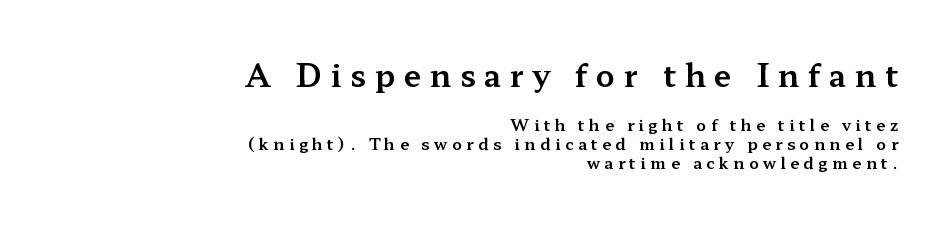
Q: Is the text italic (slanted)? A: No, it is upright.
Q: Is the typeface a serif or a sans-serif typeface? A: Serif.
Q: Is the text underlined? A: No.
Q: How is the paragraph aligned? A: Right-aligned.
Q: Is the spacing between letters normal or unusually wide? A: Unusually wide.
Q: Which block of text is set in a larger size, the first (top) or the second (bottom)? A: The first (top) one.
Q: Width (condensed, normal, or wide)? A: Wide.
Q: Stroke contrast? A: Medium.
Q: x-height? A: Medium.
Q: Monospaced? A: No.
